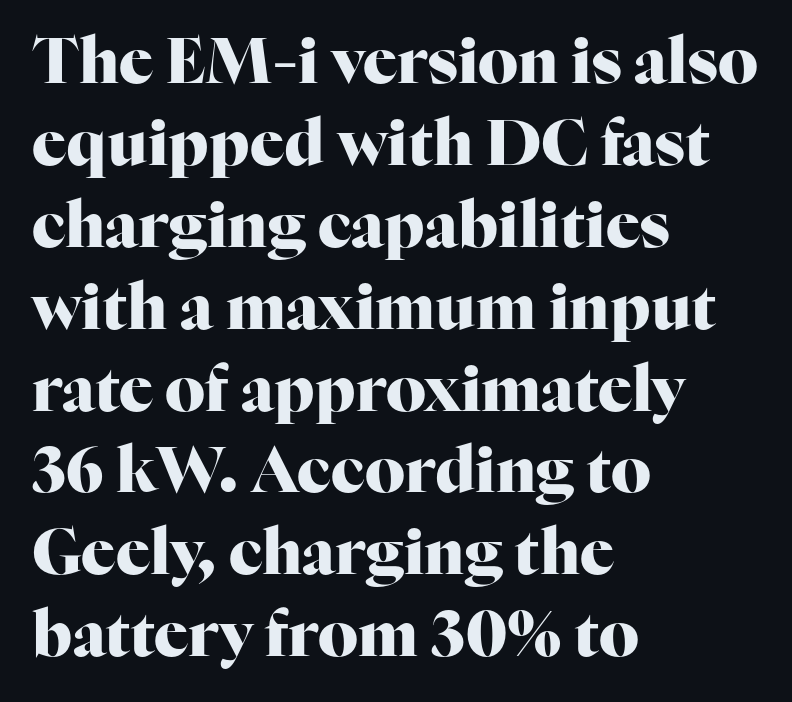
Short note: letters normally spaced. Note: serifs present on the glyphs. Type without underlining. Honestly, the row spacing looks completely unremarkable.
